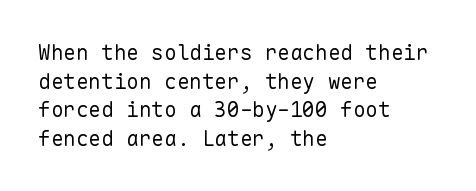
Q: Is the text bold? A: No.
Q: Is the text italic (slanted)? A: No, it is upright.
Q: Is the text underlined? A: No.
Q: How is the paragraph aligned? A: Left-aligned.
Q: Is the spacing between letters normal or unusually wide? A: Normal.
Q: Is the spacing between lines tight, normal or loose? A: Normal.
